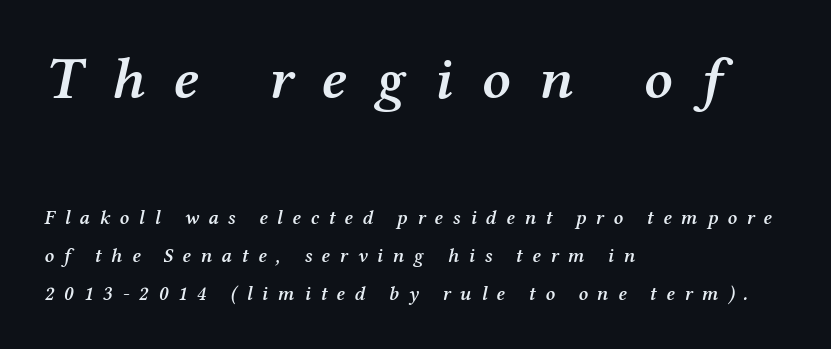
Q: Is the text bold? A: Semi-bold.
Q: Is the text italic (slanted)? A: Yes, it leans right by about 12 degrees.
Q: Is the typeface a serif or a sans-serif typeface? A: Serif.
Q: Is the text underlined? A: No.
Q: How is the paragraph aligned? A: Left-aligned.
Q: Is the spacing between letters normal or unusually wide? A: Unusually wide.
Q: Is the spacing between lines tight, normal or loose? A: Loose.
Q: Which block of text is set in a larger size, the first (top) or the second (bottom)? A: The first (top) one.
Q: Width (condensed, normal, or wide)? A: Normal.
Q: Stroke contrast? A: Medium.
Q: x-height? A: Medium.
Q: Monospaced? A: No.
